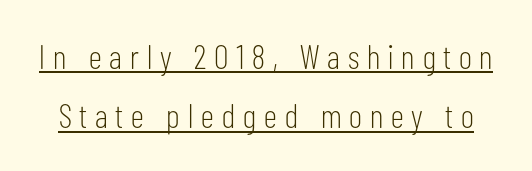
{"serif": "no", "italic": "no", "bold": "no", "weight": "light", "width": "condensed", "stroke_contrast": "low", "x_height": "medium", "monospaced": "no", "underline": "yes", "line_spacing_ratio": 1.75, "letter_spacing": "wide", "letter_spacing_em": 0.23, "glyph_px": 34}
